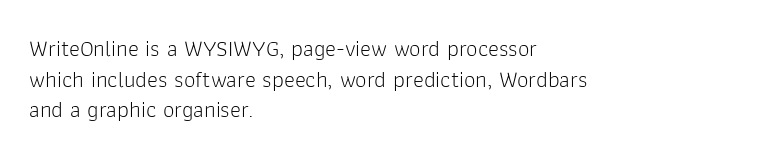
Q: Is the text bold? A: No.
Q: Is the text italic (slanted)? A: No, it is upright.
Q: Is the text underlined? A: No.
Q: How is the paragraph aligned? A: Left-aligned.
Q: Is the spacing between letters normal or unusually wide? A: Normal.
Q: Is the spacing between lines tight, normal or loose? A: Normal.
